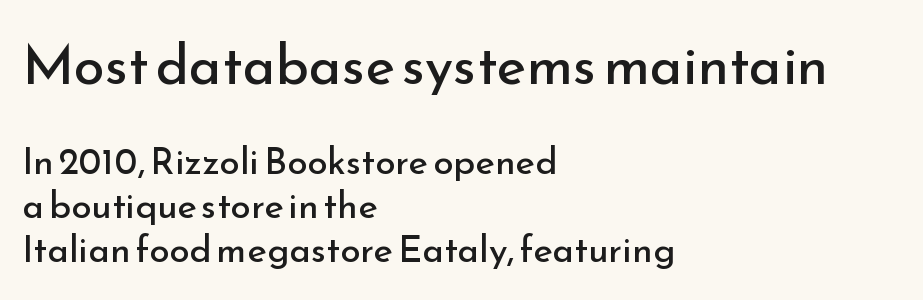
The image shows 56 px regular-weight sans-serif type, upright; set left-aligned, line spacing 1.19x, normal letter spacing, not underlined; the first (top) block is 1.51x larger; low stroke contrast and a small x-height.
